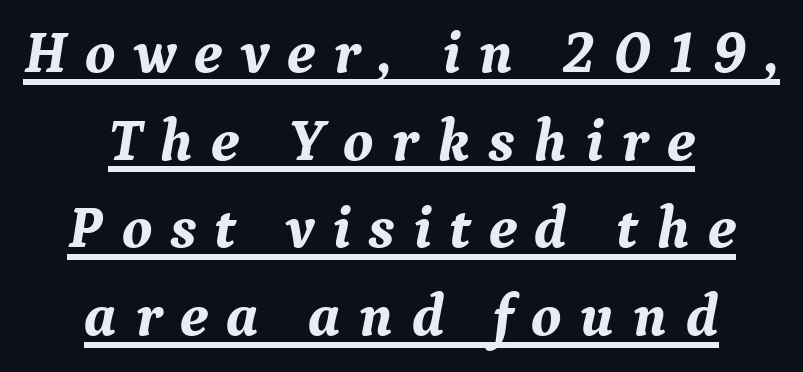
The image shows 60 px bold serif type, italic (leaning right); set centered, normal line spacing (1.46x), unusually wide letter spacing (+0.3 em), underlined; medium stroke contrast and a medium x-height.
